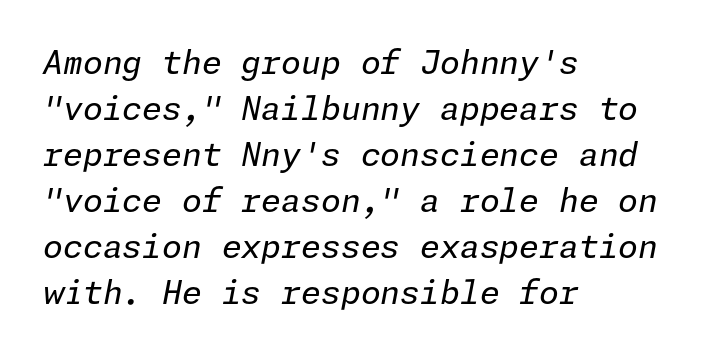
The image shows 32 px regular-weight type, italic (leaning right); set left-aligned, normal line spacing (1.44x), normal letter spacing, not underlined; low stroke contrast and a medium x-height.
